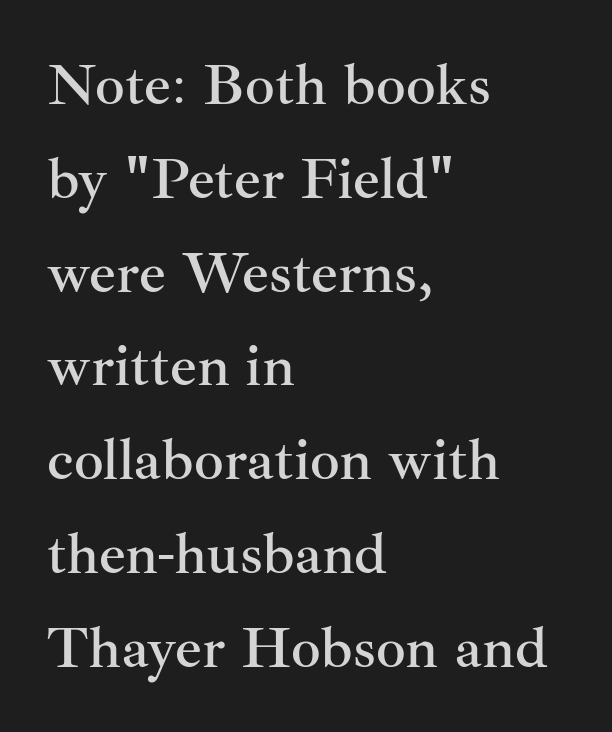
Q: Is the text italic (slanted)? A: No, it is upright.
Q: Is the typeface a serif or a sans-serif typeface? A: Serif.
Q: Is the text underlined? A: No.
Q: How is the paragraph aligned? A: Left-aligned.
Q: Is the spacing between letters normal or unusually wide? A: Normal.
Q: Is the spacing between lines tight, normal or loose? A: Normal.
Q: Width (condensed, normal, or wide)? A: Normal.
Q: Stroke contrast? A: Medium.
Q: x-height? A: Small.
Q: Monospaced? A: No.
